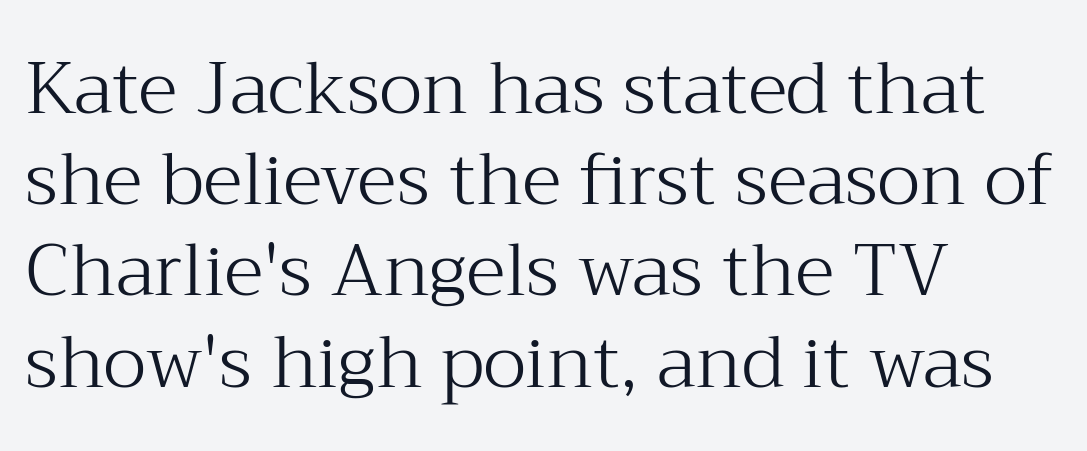
Are there feet on the stems? There are — it's a serif. Nobody drew a line under any word here. No extra ink here — the face is not bold. This is roman type, the default non-slanted kind. The passage is arranged the way most books set body copy — flush left.
